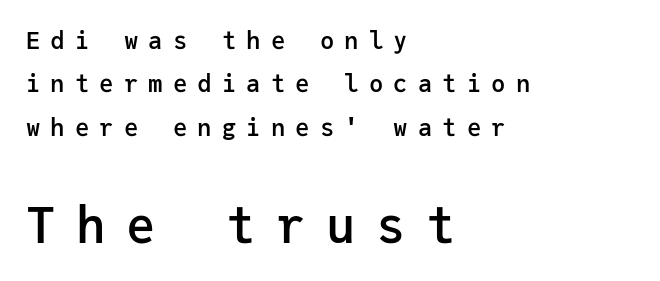
{"serif": "no", "italic": "no", "bold": "semi", "weight": "semibold", "width": "normal", "stroke_contrast": "low", "x_height": "medium", "monospaced": "yes", "underline": "no", "align": "left", "line_spacing_ratio": 1.81, "letter_spacing": "wide", "letter_spacing_em": 0.42, "larger_block": "second", "size_ratio": 2.04, "glyph_px": 49}
